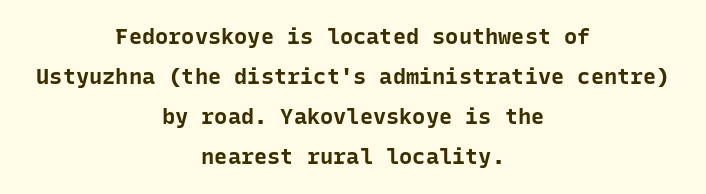
Q: Is the text bold? A: Yes.
Q: Is the text italic (slanted)? A: No, it is upright.
Q: Is the text underlined? A: No.
Q: How is the paragraph aligned? A: Centered.
Q: Is the spacing between letters normal or unusually wide? A: Normal.
